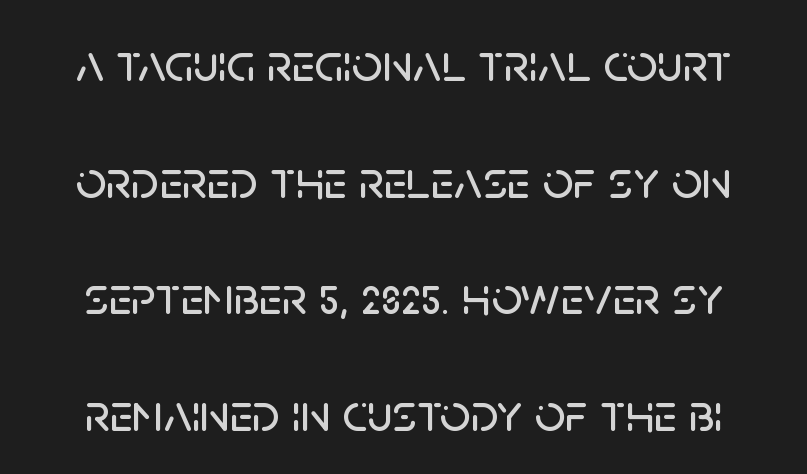
The image shows 54 px sans-serif type, upright; set loose line spacing (2.16x), normal letter spacing, not underlined; low stroke contrast and a large x-height.
